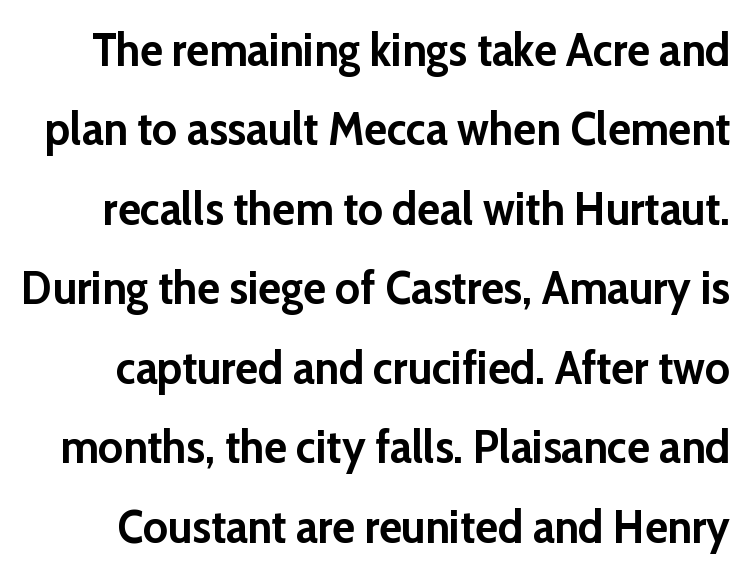
The image shows 47 px semibold sans-serif type, upright; set normal line spacing (1.69x), normal letter spacing, not underlined; low stroke contrast and a medium x-height.
